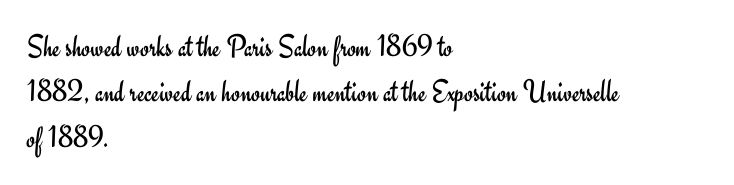
{"serif": "no", "bold": "no", "weight": "regular", "width": "normal", "stroke_contrast": "low", "x_height": "small", "monospaced": "no", "underline": "no", "align": "left", "line_spacing": "normal", "line_spacing_ratio": 1.42, "letter_spacing": "normal", "letter_spacing_em": 0.0, "glyph_px": 32}
